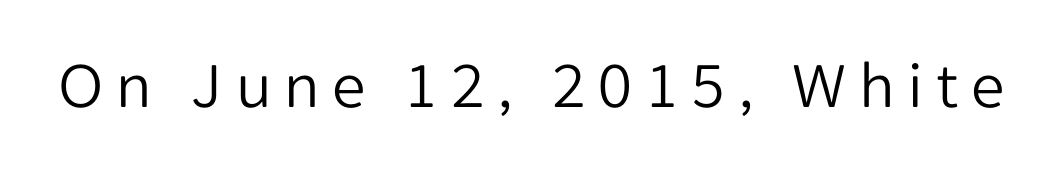
Q: Is the text bold? A: No.
Q: Is the text italic (slanted)? A: No, it is upright.
Q: Is the typeface a serif or a sans-serif typeface? A: Sans-serif.
Q: Is the text underlined? A: No.
Q: Width (condensed, normal, or wide)? A: Normal.
Q: Stroke contrast? A: Low.
Q: x-height? A: Medium.
Q: Monospaced? A: No.
